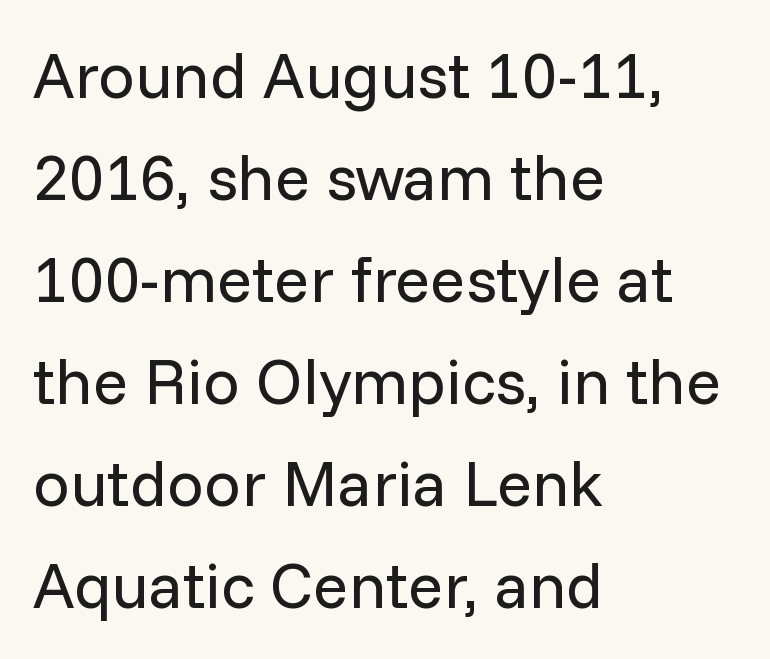
{"serif": "no", "italic": "no", "bold": "no", "weight": "regular", "width": "normal", "stroke_contrast": "low", "x_height": "medium", "monospaced": "no", "underline": "no", "align": "left", "line_spacing": "normal", "line_spacing_ratio": 1.57, "letter_spacing": "normal", "letter_spacing_em": 0.0, "glyph_px": 65}
